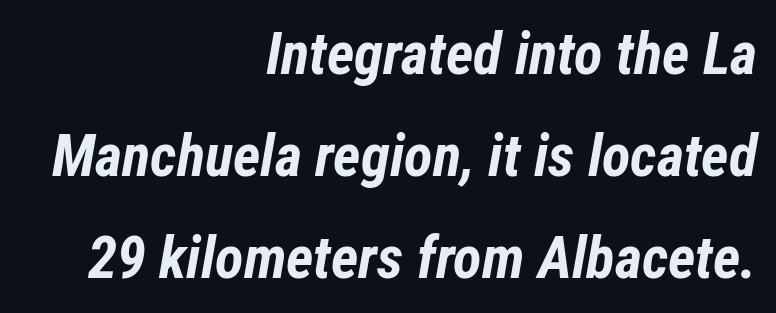
The image shows 59 px bold, condensed type, italic (leaning right); set right-aligned, line spacing 1.73x, normal letter spacing, not underlined; low stroke contrast and a medium x-height.
